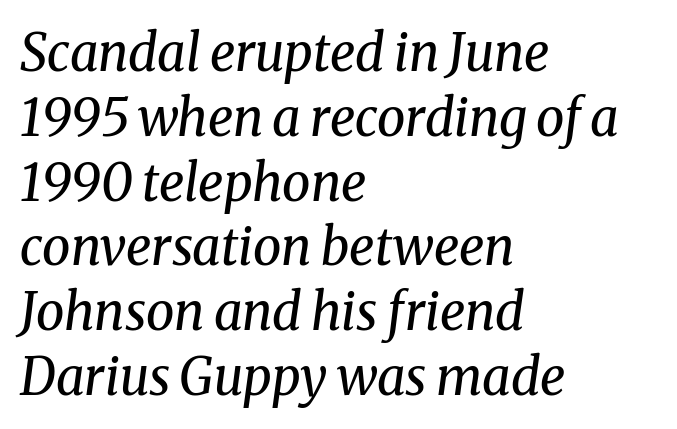
{"serif": "yes", "italic": "yes", "lean": "right", "slant_degrees": 8, "bold": "no", "weight": "regular", "width": "normal", "stroke_contrast": "medium", "x_height": "medium", "monospaced": "no", "underline": "no", "align": "left", "line_spacing": "normal", "line_spacing_ratio": 1.27, "letter_spacing": "normal", "letter_spacing_em": 0.0, "glyph_px": 51}
